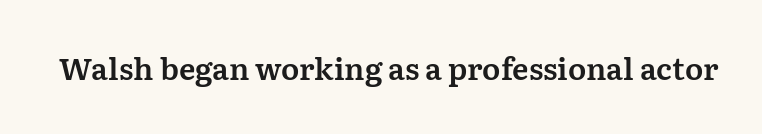
Here the designer chose a conventional face with non-uniform glyph widths. Italic: no, the glyphs are upright roman. I'd call this a serif setting — the letters wear small feet. There is no visible air inserted between adjacent glyphs.
